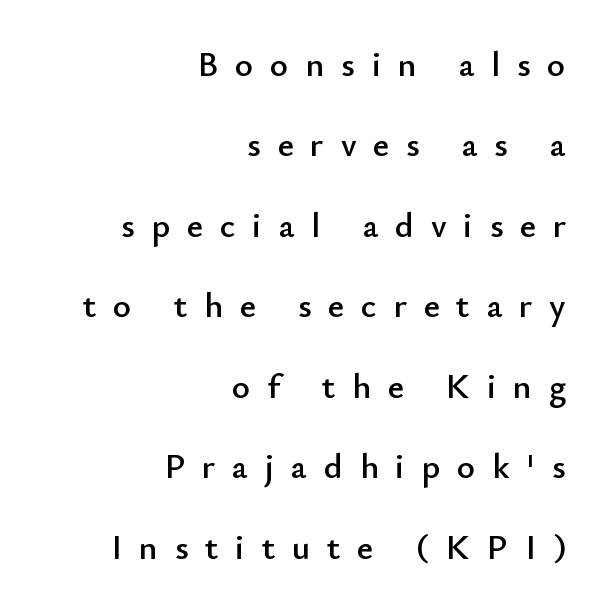
The image shows 35 px sans-serif type, upright; set right-aligned, loose line spacing (2.3x), unusually wide letter spacing (+0.48 em), not underlined; low stroke contrast and a small x-height.
